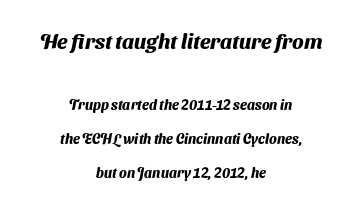
The image shows 21 px bold type; set centered, loose line spacing (2.44x), normal letter spacing, not underlined; the first (top) block is 1.5x larger.
